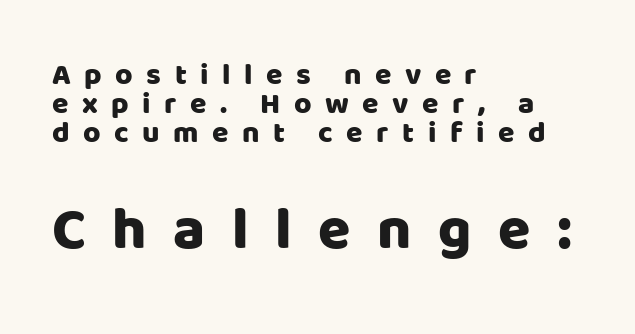
Q: Is the text italic (slanted)? A: No, it is upright.
Q: Is the typeface a serif or a sans-serif typeface? A: Sans-serif.
Q: Is the text underlined? A: No.
Q: How is the paragraph aligned? A: Left-aligned.
Q: Is the spacing between letters normal or unusually wide? A: Unusually wide.
Q: Is the spacing between lines tight, normal or loose? A: Tight.
Q: Which block of text is set in a larger size, the first (top) or the second (bottom)? A: The second (bottom) one.
Q: Width (condensed, normal, or wide)? A: Normal.
Q: Stroke contrast? A: Low.
Q: x-height? A: Large.
Q: Monospaced? A: No.
